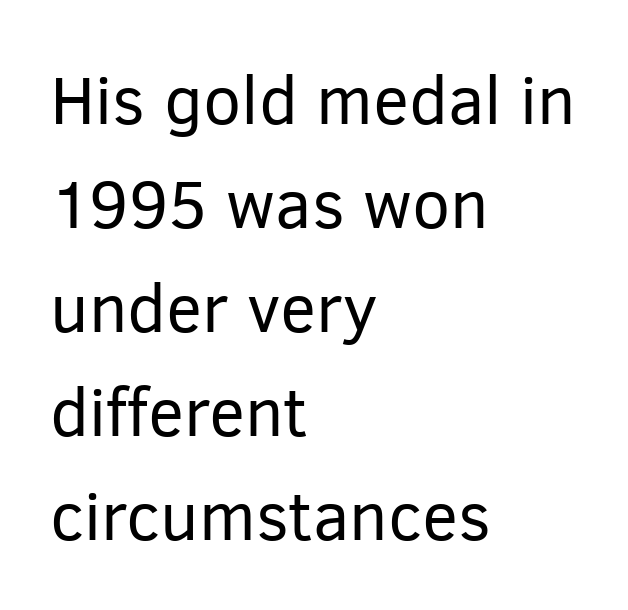
The image shows 68 px regular-weight sans-serif type, upright; set left-aligned, normal line spacing (1.53x), normal letter spacing, not underlined; low stroke contrast and a medium x-height.
